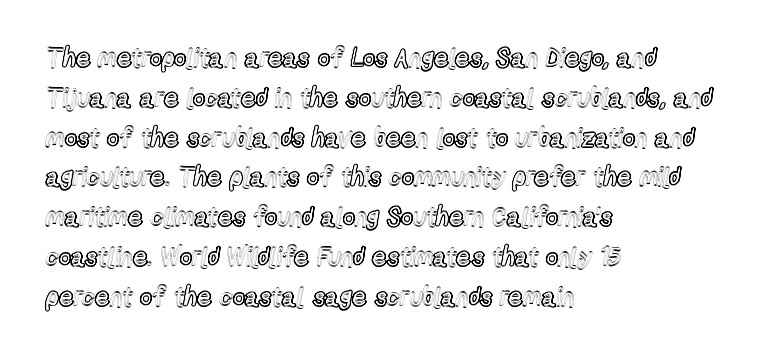
The image shows 26 px text type; set left-aligned, normal line spacing (1.53x), normal letter spacing, not underlined.
